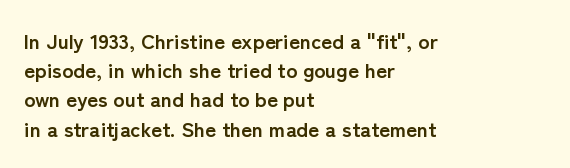
Q: Is the text bold? A: Yes.
Q: Is the text italic (slanted)? A: No, it is upright.
Q: Is the text underlined? A: No.
Q: How is the paragraph aligned? A: Left-aligned.
Q: Is the spacing between letters normal or unusually wide? A: Normal.
Q: Is the spacing between lines tight, normal or loose? A: Normal.
